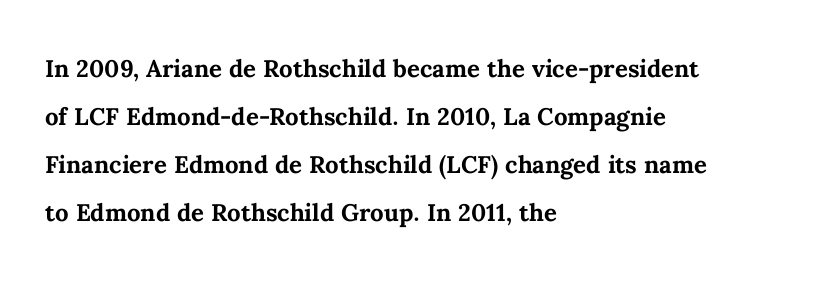
The letters stand upright; this is a roman face. Character widths vary here, with narrow letters taking less room than wide ones. The zone under the glyphs is completely vacant. Compared with typical paragraphs, the rows here are spaced about the same. Typographic density is high because the face is bold.
